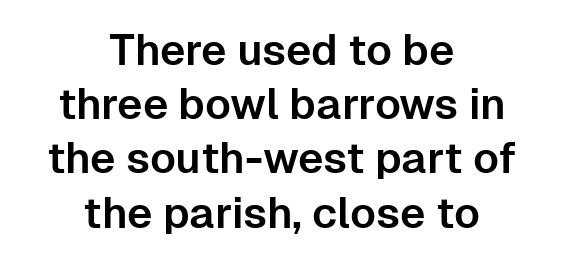
{"serif": "no", "italic": "no", "width": "normal", "stroke_contrast": "low", "x_height": "medium", "monospaced": "no", "underline": "no", "align": "center", "line_spacing": "normal", "line_spacing_ratio": 1.26, "letter_spacing": "normal", "letter_spacing_em": 0.0, "glyph_px": 43}
